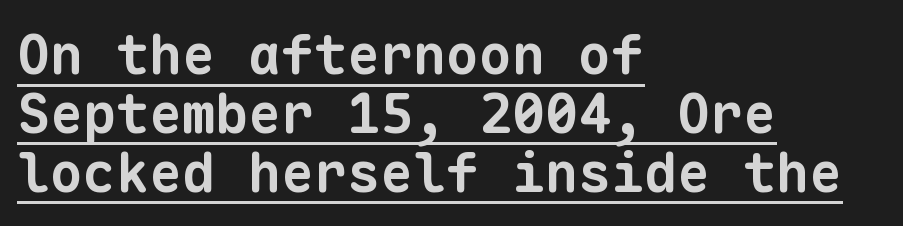
The image shows 55 px bold sans-serif type, monospaced; set left-aligned, tight line spacing (1.07x), normal letter spacing, underlined; low stroke contrast and a medium x-height.
